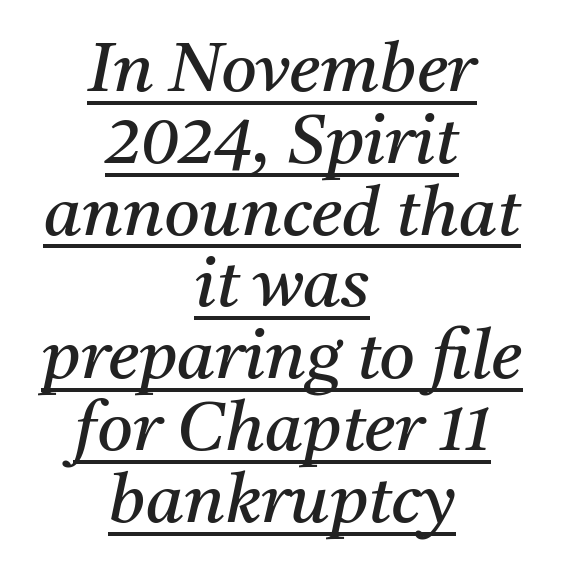
The image shows 69 px regular-weight serif type, italic (leaning right); set centered, tight line spacing (1.04x), normal letter spacing, underlined; medium stroke contrast and a medium x-height.
